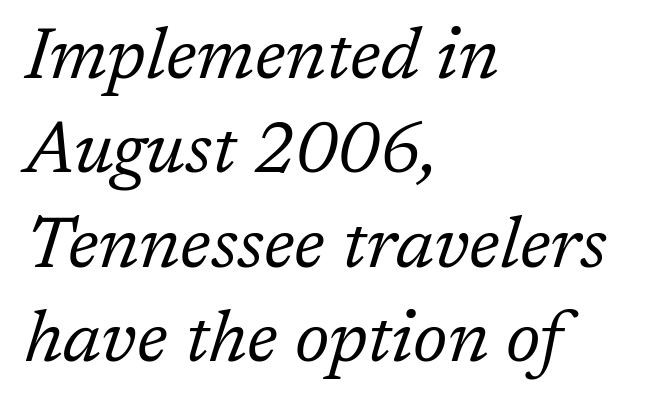
Q: Is the text bold? A: No.
Q: Is the text italic (slanted)? A: Yes, it leans right by about 17 degrees.
Q: Is the typeface a serif or a sans-serif typeface? A: Serif.
Q: Is the text underlined? A: No.
Q: How is the paragraph aligned? A: Left-aligned.
Q: Is the spacing between letters normal or unusually wide? A: Normal.
Q: Is the spacing between lines tight, normal or loose? A: Normal.
Q: Width (condensed, normal, or wide)? A: Normal.
Q: Stroke contrast? A: Low.
Q: x-height? A: Medium.
Q: Monospaced? A: No.
